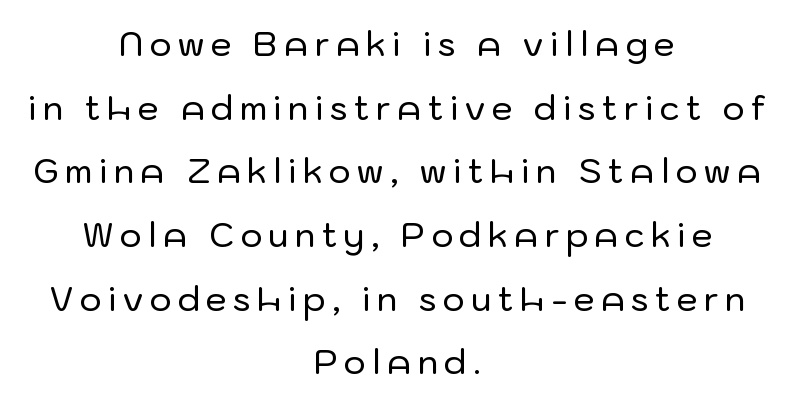
{"serif": "no", "italic": "no", "width": "normal", "stroke_contrast": "low", "x_height": "medium", "monospaced": "no", "underline": "no", "align": "center", "line_spacing": "loose", "line_spacing_ratio": 1.93, "letter_spacing": "wide", "letter_spacing_em": 0.2, "glyph_px": 33}
